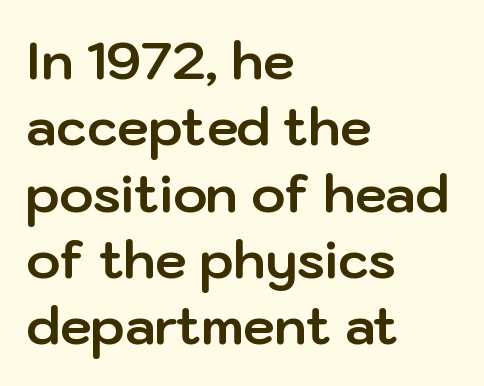
Q: Is the text bold? A: Yes.
Q: Is the text italic (slanted)? A: No, it is upright.
Q: Is the typeface a serif or a sans-serif typeface? A: Sans-serif.
Q: Is the text underlined? A: No.
Q: How is the paragraph aligned? A: Left-aligned.
Q: Is the spacing between letters normal or unusually wide? A: Normal.
Q: Is the spacing between lines tight, normal or loose? A: Normal.
Q: Width (condensed, normal, or wide)? A: Normal.
Q: Stroke contrast? A: Low.
Q: x-height? A: Medium.
Q: Monospaced? A: No.
